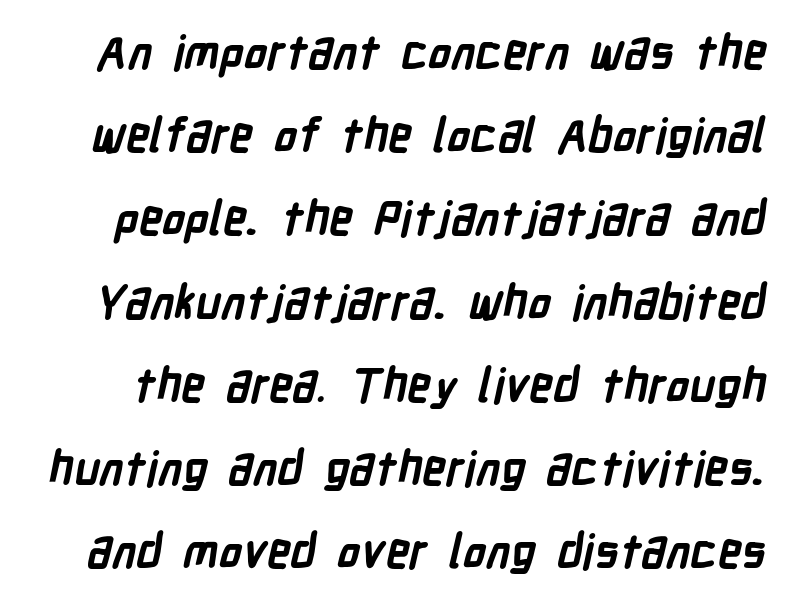
{"serif": "no", "bold": "yes", "weight": "semibold", "width": "condensed", "stroke_contrast": "low", "x_height": "medium", "monospaced": "no", "underline": "no", "line_spacing_ratio": 1.77, "letter_spacing": "normal", "letter_spacing_em": 0.0, "glyph_px": 47}
